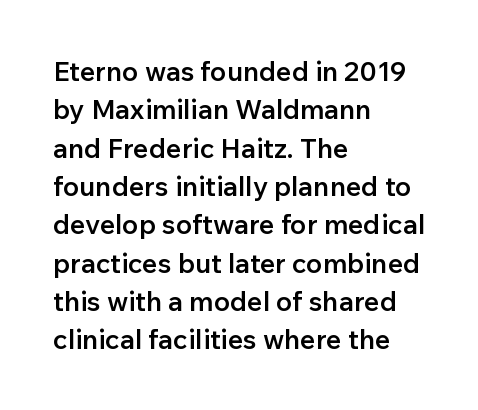
Q: Is the text bold? A: Semi-bold.
Q: Is the text italic (slanted)? A: No, it is upright.
Q: Is the text underlined? A: No.
Q: How is the paragraph aligned? A: Left-aligned.
Q: Is the spacing between letters normal or unusually wide? A: Normal.
Q: Is the spacing between lines tight, normal or loose? A: Normal.
